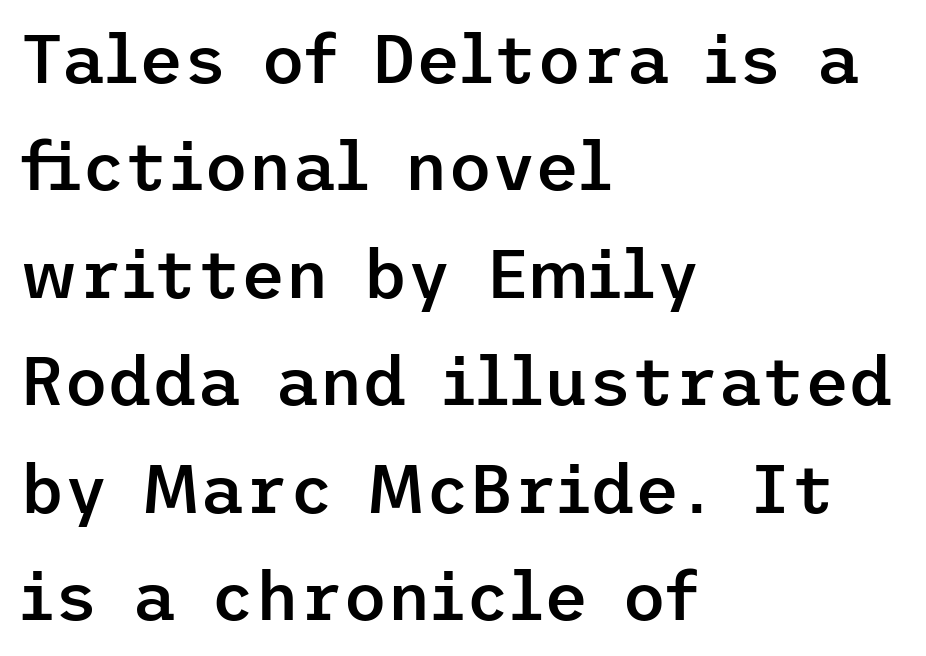
Q: Is the text bold? A: Semi-bold.
Q: Is the text italic (slanted)? A: No, it is upright.
Q: Is the typeface a serif or a sans-serif typeface? A: Sans-serif.
Q: Is the text underlined? A: No.
Q: How is the paragraph aligned? A: Left-aligned.
Q: Is the spacing between letters normal or unusually wide? A: Normal.
Q: Is the spacing between lines tight, normal or loose? A: Normal.
Q: Width (condensed, normal, or wide)? A: Normal.
Q: Stroke contrast? A: Low.
Q: x-height? A: Medium.
